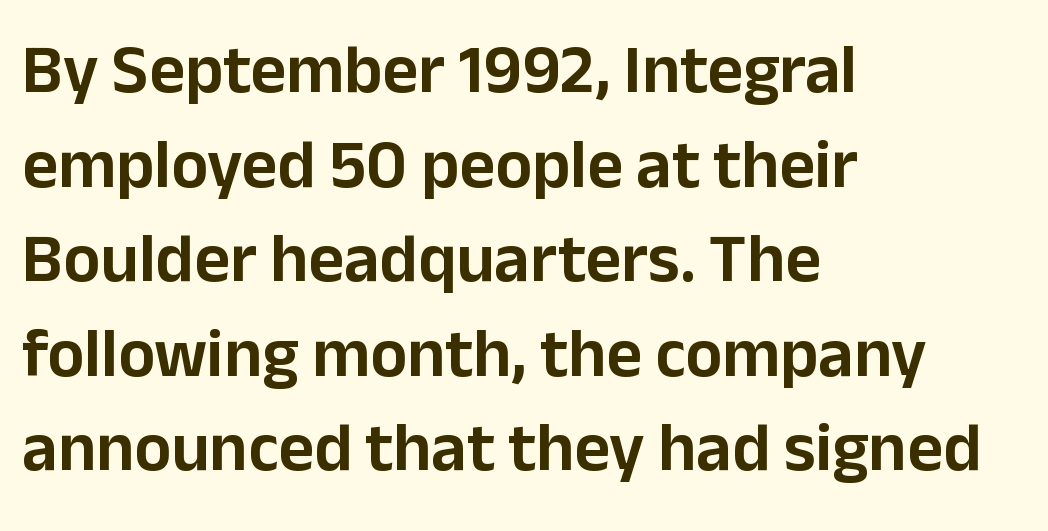
What kind of face is this? One without serifs — a sans. Caption: standard tracking, unaltered. Does the leading feel generous? No, just average. The font's upright variant was chosen for this text.
